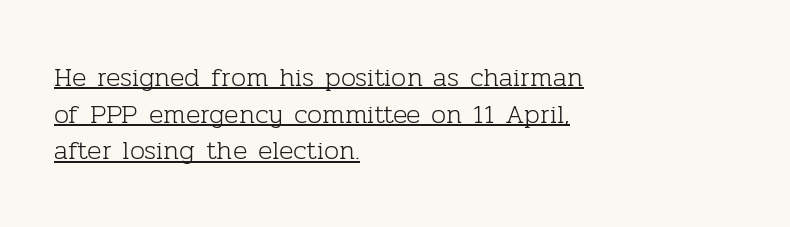
The image shows 27 px text type, upright; set left-aligned, normal line spacing (1.36x), normal letter spacing, underlined.
